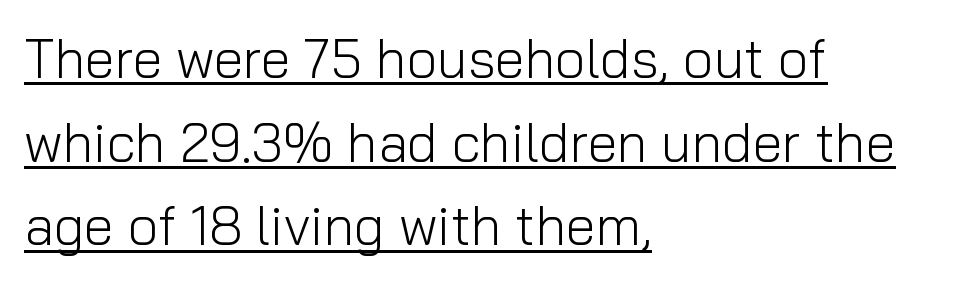
{"serif": "no", "italic": "no", "bold": "no", "weight": "light", "width": "normal", "stroke_contrast": "low", "x_height": "medium", "monospaced": "no", "underline": "yes", "align": "left", "line_spacing": "normal", "line_spacing_ratio": 1.55, "letter_spacing": "normal", "letter_spacing_em": 0.0, "glyph_px": 54}
